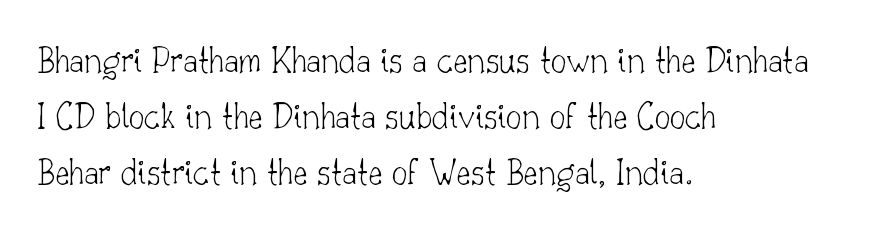
Q: Is the text bold? A: No.
Q: Is the text italic (slanted)? A: No, it is upright.
Q: Is the typeface a serif or a sans-serif typeface? A: Serif.
Q: Is the text underlined? A: No.
Q: How is the paragraph aligned? A: Left-aligned.
Q: Is the spacing between letters normal or unusually wide? A: Normal.
Q: Is the spacing between lines tight, normal or loose? A: Normal.
Q: Width (condensed, normal, or wide)? A: Normal.
Q: Stroke contrast? A: Low.
Q: x-height? A: Small.
Q: Monospaced? A: No.
